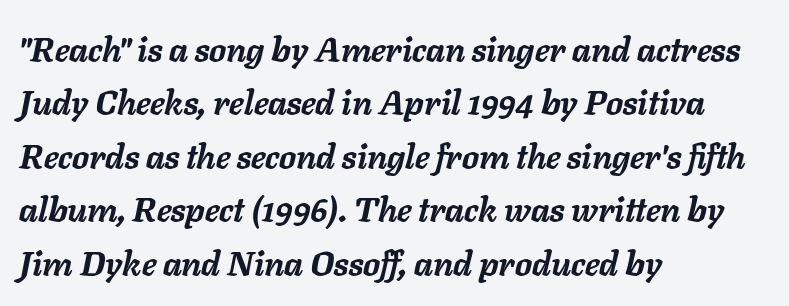
Line starts are locked; line ends wander. Slant detected: the letters are inclined. What weight is shown? A full bold with thick strokes. Letters rest on an invisible, unmarked baseline. You could not count columns in this text — the font is proportionally spaced.
